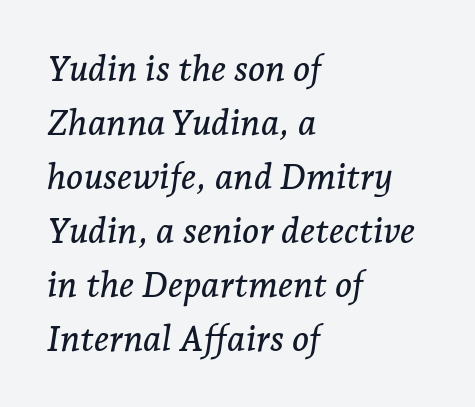
The image shows 36 px serif type, italic (leaning right); set left-aligned, normal line spacing (1.5x), normal letter spacing, not underlined; low stroke contrast and a medium x-height.
